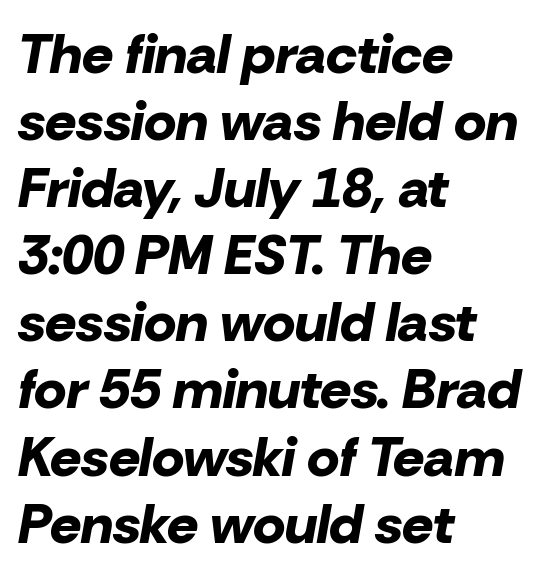
{"italic": "yes", "lean": "right", "slant_degrees": 10, "bold": "yes", "weight": "bold", "width": "normal", "stroke_contrast": "low", "x_height": "medium", "monospaced": "no", "underline": "no", "align": "left", "line_spacing_ratio": 1.22, "letter_spacing": "normal", "letter_spacing_em": 0.0, "glyph_px": 55}
